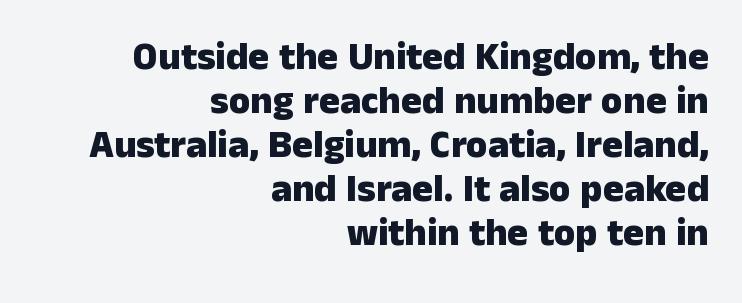
Q: Is the text bold? A: Yes.
Q: Is the text italic (slanted)? A: No, it is upright.
Q: Is the typeface a serif or a sans-serif typeface? A: Sans-serif.
Q: Is the text underlined? A: No.
Q: How is the paragraph aligned? A: Right-aligned.
Q: Is the spacing between letters normal or unusually wide? A: Normal.
Q: Is the spacing between lines tight, normal or loose? A: Tight.
Q: Width (condensed, normal, or wide)? A: Normal.
Q: Stroke contrast? A: Low.
Q: x-height? A: Medium.
Q: Monospaced? A: No.
